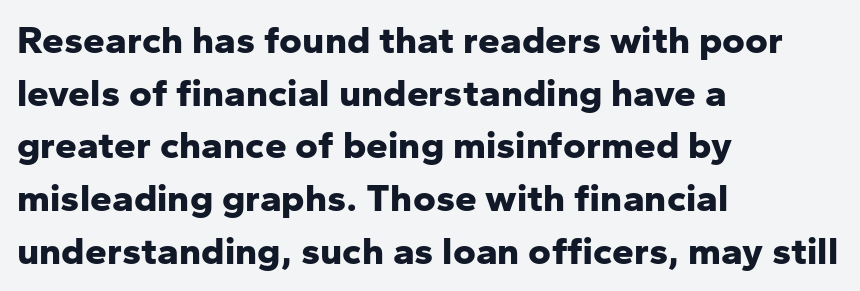
Q: Is the text bold? A: Yes.
Q: Is the text italic (slanted)? A: No, it is upright.
Q: Is the typeface a serif or a sans-serif typeface? A: Sans-serif.
Q: Is the text underlined? A: No.
Q: How is the paragraph aligned? A: Left-aligned.
Q: Is the spacing between letters normal or unusually wide? A: Normal.
Q: Is the spacing between lines tight, normal or loose? A: Normal.
Q: Width (condensed, normal, or wide)? A: Normal.
Q: Stroke contrast? A: Low.
Q: x-height? A: Medium.
Q: Monospaced? A: No.
